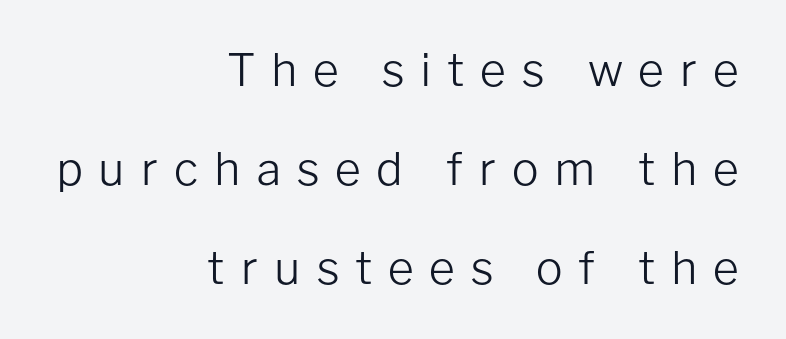
Q: Is the text bold? A: No.
Q: Is the text italic (slanted)? A: No, it is upright.
Q: Is the typeface a serif or a sans-serif typeface? A: Sans-serif.
Q: Is the text underlined? A: No.
Q: How is the paragraph aligned? A: Right-aligned.
Q: Is the spacing between letters normal or unusually wide? A: Unusually wide.
Q: Is the spacing between lines tight, normal or loose? A: Loose.
Q: Width (condensed, normal, or wide)? A: Normal.
Q: Stroke contrast? A: Low.
Q: x-height? A: Medium.
Q: Monospaced? A: No.
